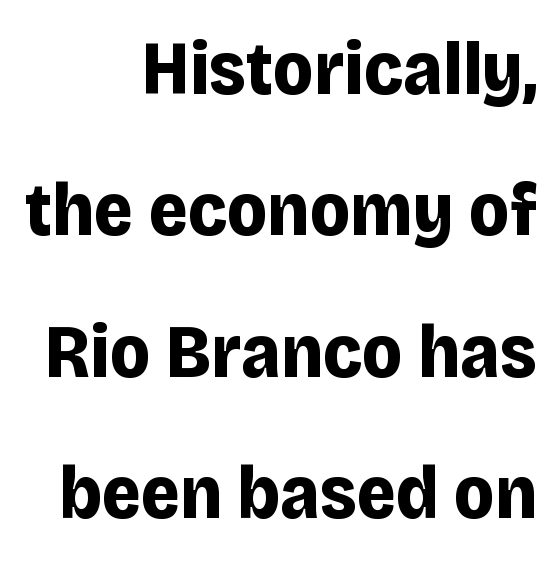
No word sits above an underline. The face used here is rendered with its standard letterfit. Every stem runs plumb, perpendicular to the baseline. Bold? Absolutely — the strokes are thick and heavy. This rendering uses right alignment, leaving the left contour irregular.
